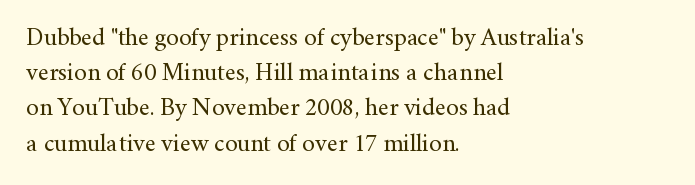
Weight: not bold — regular or lighter. Summary of vertical rhythm: regular, with standard interline spacing. Italic? Not at all — the glyphs are vertical. Words appear dense and cohesive because spacing is normal. Glance below the letters and you will spot only blank space.
